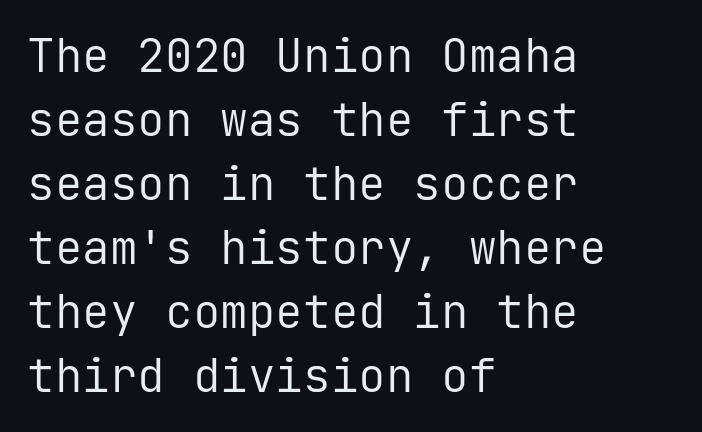
The image shows 46 px regular-weight sans-serif type, upright, monospaced; set left-aligned, normal line spacing (1.39x), normal letter spacing, not underlined; low stroke contrast and a medium x-height.
